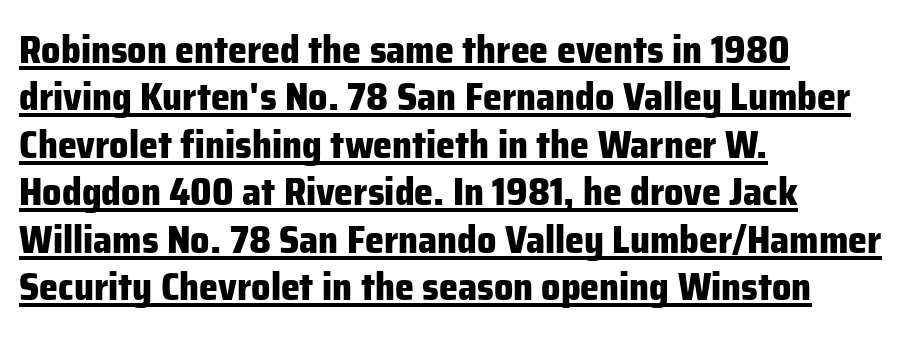
{"serif": "no", "italic": "no", "bold": "yes", "weight": "heavy", "width": "normal", "stroke_contrast": "low", "x_height": "medium", "monospaced": "no", "underline": "yes", "align": "left", "line_spacing": "normal", "line_spacing_ratio": 1.25, "letter_spacing": "normal", "letter_spacing_em": 0.0, "glyph_px": 38}
